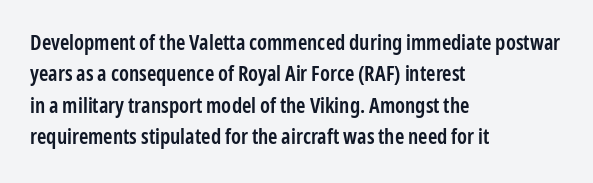
{"italic": "no", "bold": "semi", "underline": "no", "align": "left", "line_spacing": "normal", "line_spacing_ratio": 1.49, "letter_spacing": "normal", "letter_spacing_em": 0.0, "glyph_px": 21}
